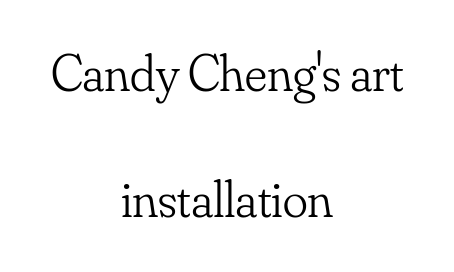
{"serif": "yes", "italic": "no", "bold": "no", "weight": "light", "width": "normal", "stroke_contrast": "low", "x_height": "small", "monospaced": "no", "underline": "no", "align": "center", "line_spacing": "loose", "line_spacing_ratio": 2.43, "letter_spacing": "normal", "letter_spacing_em": 0.0, "glyph_px": 52}
